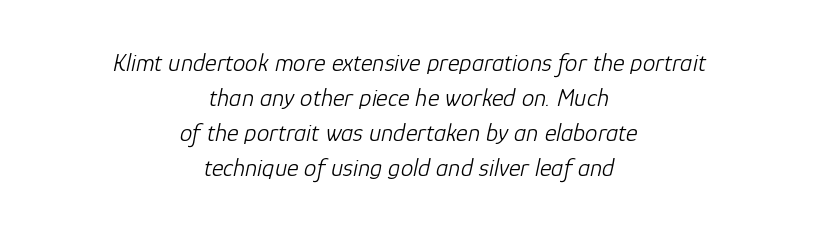
The image shows 25 px text type, italic (leaning right); set centered, normal line spacing (1.4x), normal letter spacing, not underlined.
